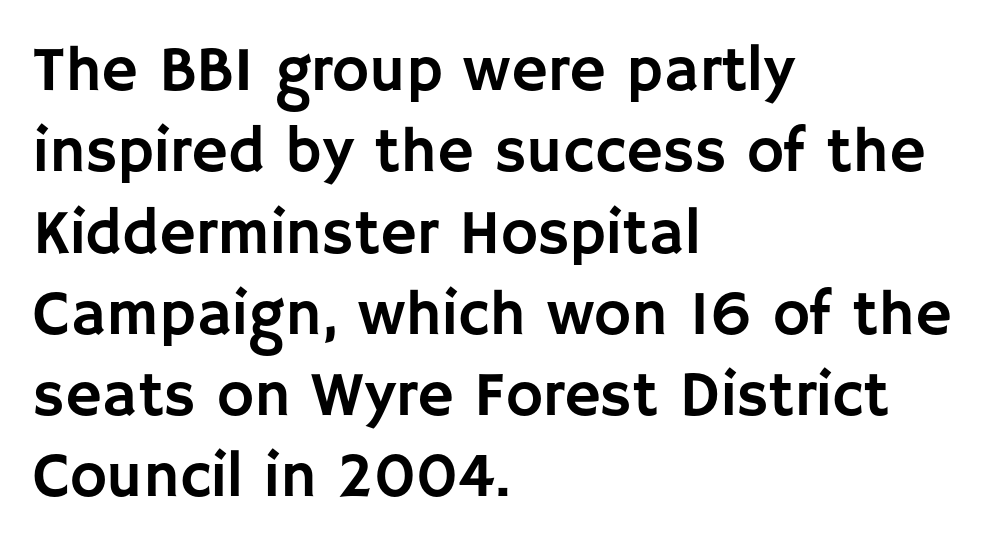
{"serif": "no", "italic": "no", "width": "normal", "stroke_contrast": "low", "x_height": "large", "monospaced": "no", "underline": "no", "align": "left", "line_spacing": "normal", "line_spacing_ratio": 1.29, "letter_spacing": "normal", "letter_spacing_em": 0.0, "glyph_px": 63}
